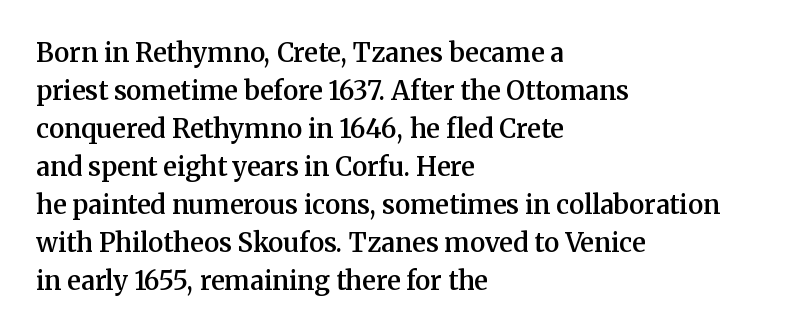
The image shows 26 px text type, upright; set left-aligned, normal line spacing (1.46x), normal letter spacing, not underlined.
